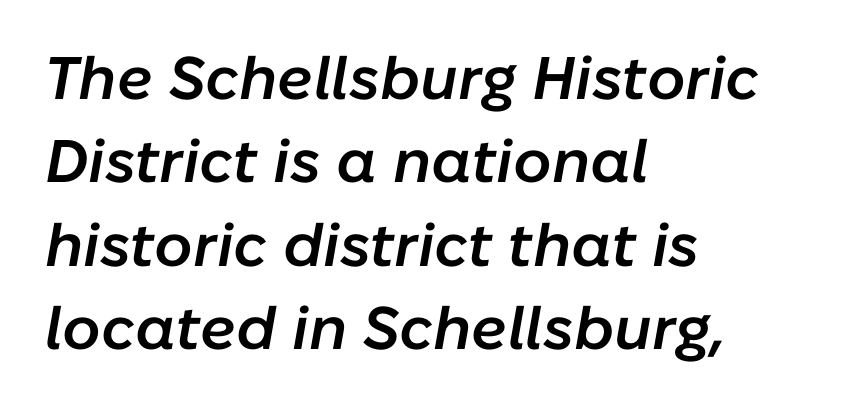
{"italic": "yes", "lean": "right", "slant_degrees": 10, "bold": "semi", "weight": "semibold", "width": "normal", "stroke_contrast": "low", "x_height": "medium", "monospaced": "no", "underline": "no", "align": "left", "line_spacing": "normal", "line_spacing_ratio": 1.39, "letter_spacing": "normal", "letter_spacing_em": 0.0, "glyph_px": 60}
